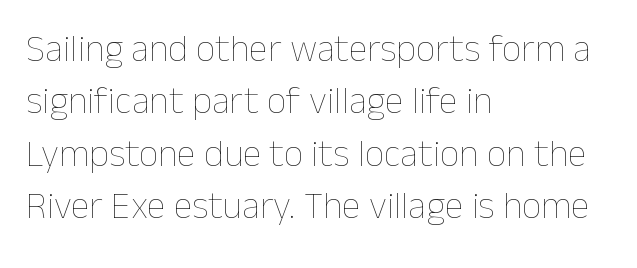
{"italic": "no", "bold": "no", "weight": "thin", "width": "normal", "stroke_contrast": "low", "x_height": "medium", "monospaced": "no", "underline": "no", "align": "left", "line_spacing": "normal", "line_spacing_ratio": 1.38, "letter_spacing": "normal", "letter_spacing_em": 0.0, "glyph_px": 38}
